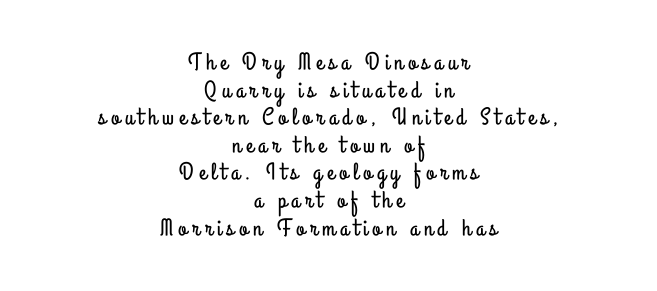
Q: Is the text italic (slanted)? A: No, it is upright.
Q: Is the text underlined? A: No.
Q: How is the paragraph aligned? A: Centered.
Q: Is the spacing between letters normal or unusually wide? A: Unusually wide.
Q: Is the spacing between lines tight, normal or loose? A: Tight.
